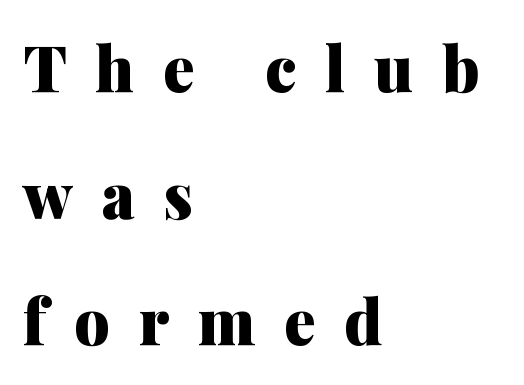
Q: Is the text bold? A: Yes.
Q: Is the text italic (slanted)? A: No, it is upright.
Q: Is the typeface a serif or a sans-serif typeface? A: Serif.
Q: Is the text underlined? A: No.
Q: How is the paragraph aligned? A: Left-aligned.
Q: Is the spacing between letters normal or unusually wide? A: Unusually wide.
Q: Is the spacing between lines tight, normal or loose? A: Loose.
Q: Width (condensed, normal, or wide)? A: Normal.
Q: Stroke contrast? A: Medium.
Q: x-height? A: Medium.
Q: Monospaced? A: No.
